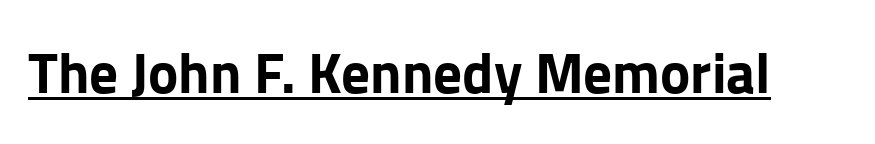
The image shows 57 px bold sans-serif type, upright; set normal letter spacing, underlined; low stroke contrast and a medium x-height.
